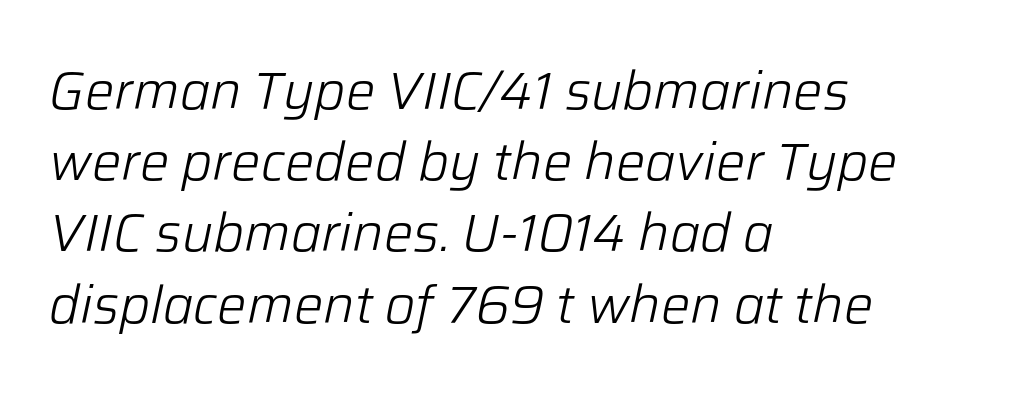
{"italic": "yes", "lean": "right", "slant_degrees": 12, "bold": "no", "weight": "light", "width": "normal", "stroke_contrast": "low", "x_height": "medium", "monospaced": "no", "underline": "no", "align": "left", "line_spacing": "normal", "line_spacing_ratio": 1.37, "letter_spacing": "normal", "letter_spacing_em": 0.0, "glyph_px": 52}
